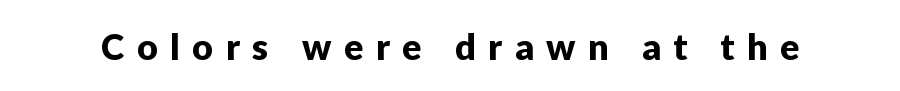
The image shows 36 px sans-serif type, upright; set unusually wide letter spacing (+0.35 em), not underlined; low stroke contrast and a medium x-height.
